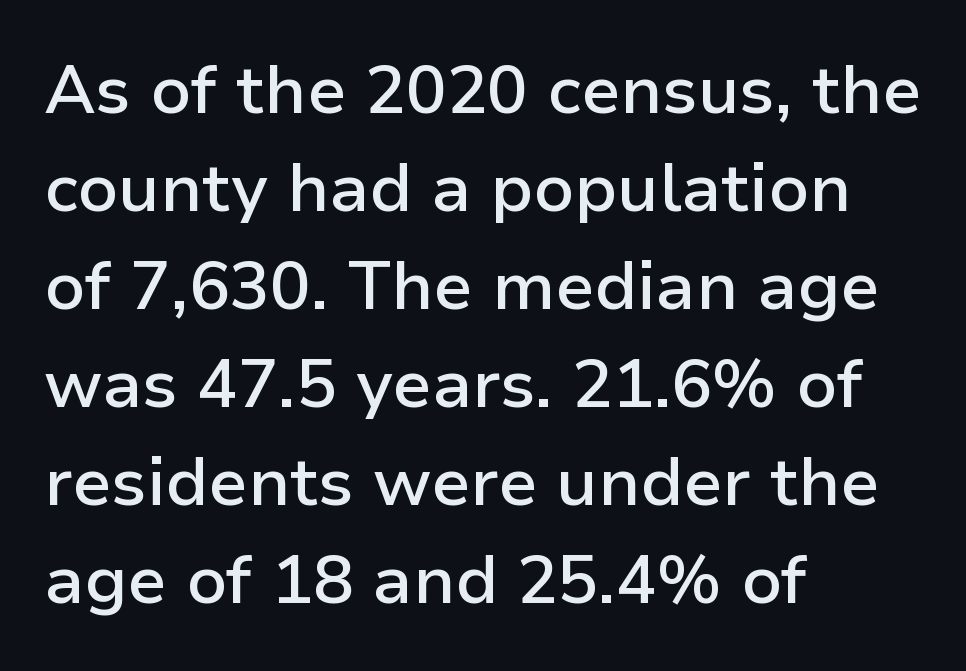
The image shows 68 px semibold sans-serif type, upright; set left-aligned, normal line spacing (1.44x), normal letter spacing, not underlined; low stroke contrast and a medium x-height.
